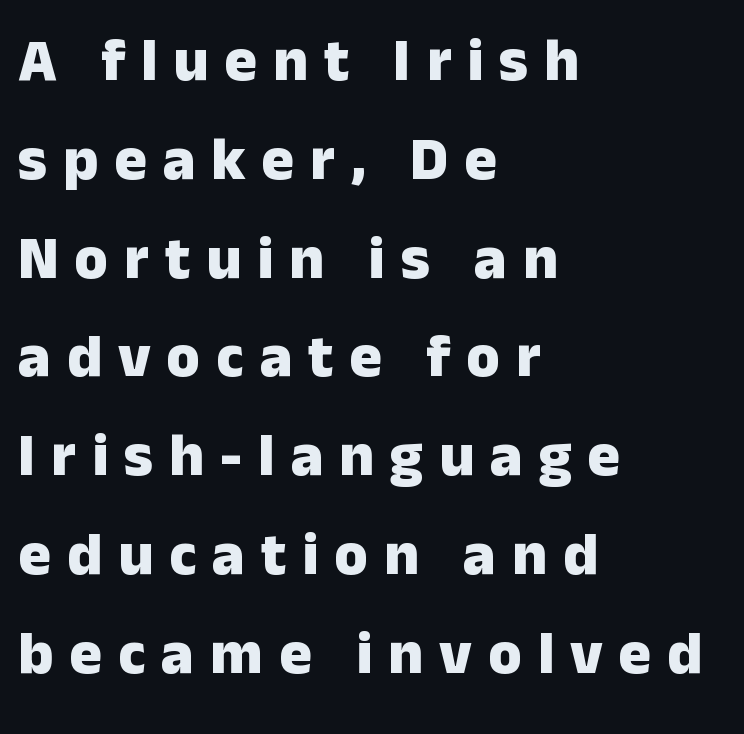
The image shows 61 px heavy sans-serif type, upright; set left-aligned, normal line spacing (1.62x), unusually wide letter spacing (+0.26 em), not underlined; low stroke contrast and a medium x-height.
